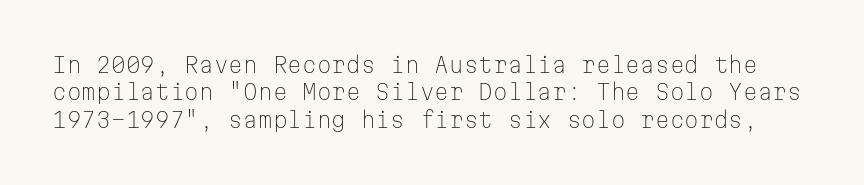
Q: Is the text bold? A: No.
Q: Is the text italic (slanted)? A: No, it is upright.
Q: Is the text underlined? A: No.
Q: Is the spacing between letters normal or unusually wide? A: Normal.
Q: Is the spacing between lines tight, normal or loose? A: Normal.
